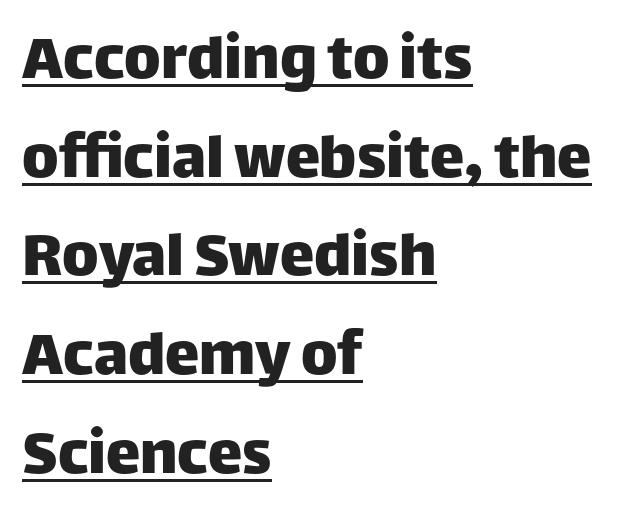
Q: Is the text italic (slanted)? A: No, it is upright.
Q: Is the typeface a serif or a sans-serif typeface? A: Sans-serif.
Q: Is the text underlined? A: Yes.
Q: How is the paragraph aligned? A: Left-aligned.
Q: Is the spacing between letters normal or unusually wide? A: Normal.
Q: Is the spacing between lines tight, normal or loose? A: Normal.
Q: Width (condensed, normal, or wide)? A: Normal.
Q: Stroke contrast? A: Low.
Q: x-height? A: Large.
Q: Monospaced? A: No.
